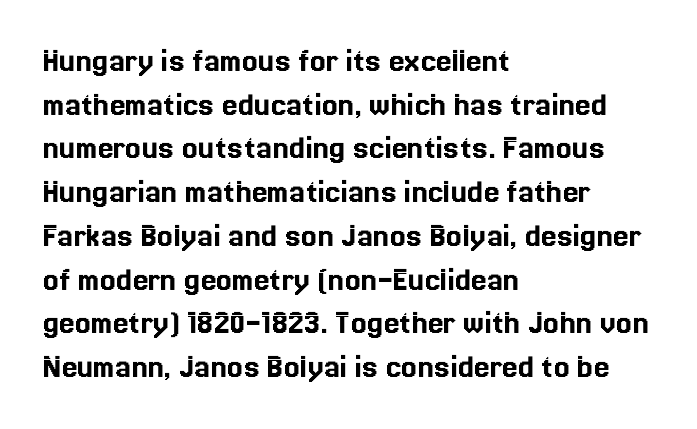
Q: Is the text italic (slanted)? A: No, it is upright.
Q: Is the text underlined? A: No.
Q: How is the paragraph aligned? A: Left-aligned.
Q: Is the spacing between letters normal or unusually wide? A: Normal.
Q: Is the spacing between lines tight, normal or loose? A: Normal.
Q: Width (condensed, normal, or wide)? A: Normal.
Q: x-height? A: Medium.
Q: Monospaced? A: No.
